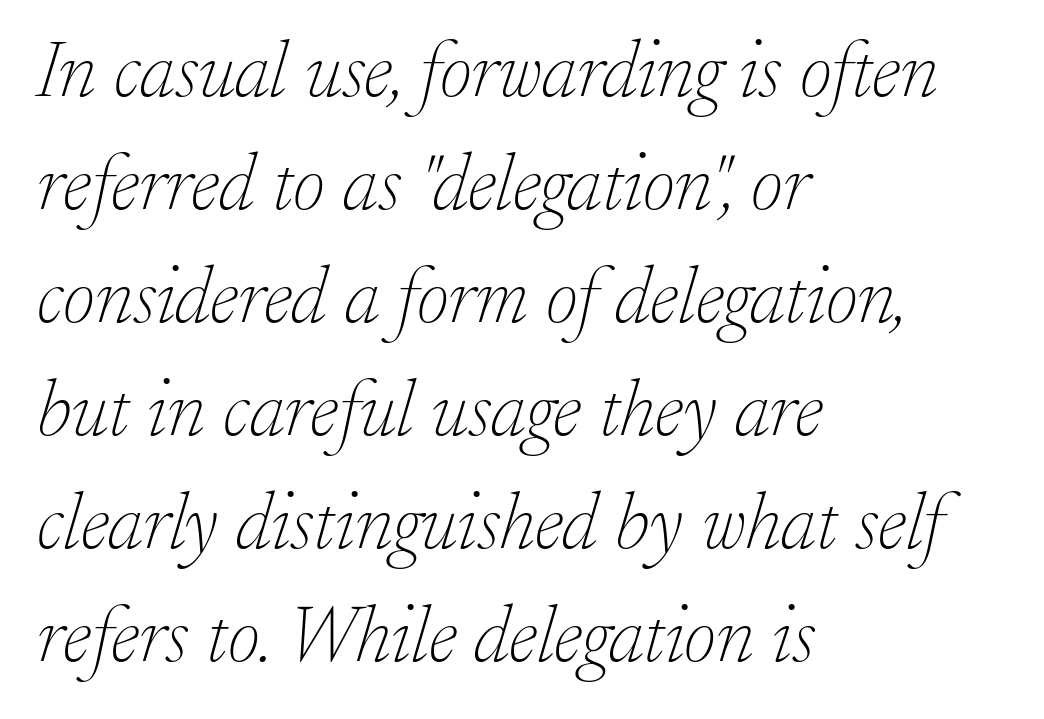
{"serif": "yes", "italic": "yes", "lean": "right", "slant_degrees": 17, "bold": "no", "weight": "thin", "width": "normal", "stroke_contrast": "low", "x_height": "small", "monospaced": "no", "underline": "no", "align": "left", "line_spacing": "normal", "line_spacing_ratio": 1.43, "letter_spacing": "normal", "letter_spacing_em": 0.0, "glyph_px": 79}
